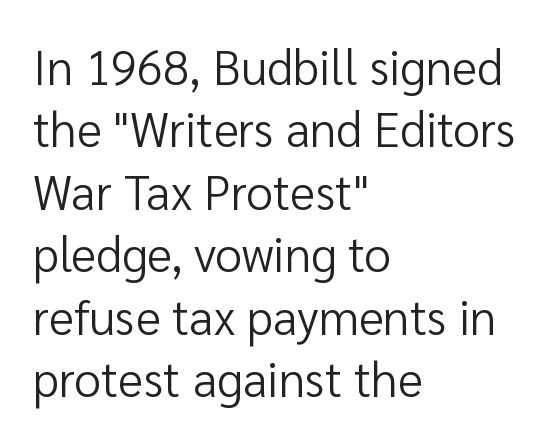
You can tell from the bare stems that sans-serif type was used. Each letter keeps its own natural width here, so spacing adapts to shape. A student would call this left alignment; a typographer would say flush left, rag right. The type is set solid horizontally, with unmodified tracking. Every stem runs plumb, perpendicular to the baseline. Plain, unruled lines of type.
